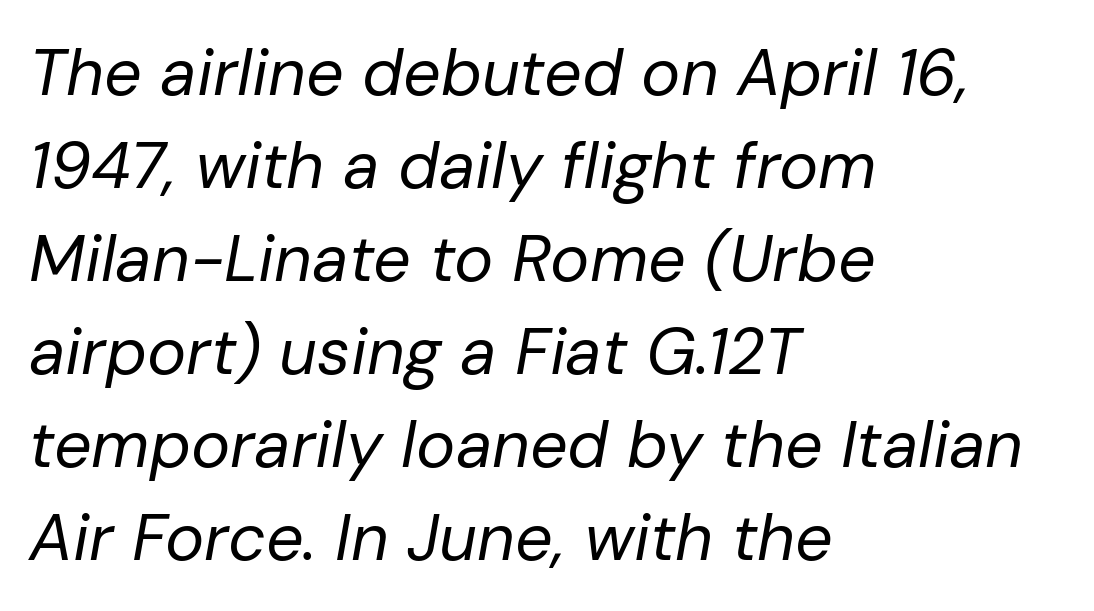
The image shows 66 px regular-weight type, italic (leaning right); set left-aligned, normal line spacing (1.41x), normal letter spacing, not underlined; low stroke contrast and a medium x-height.
